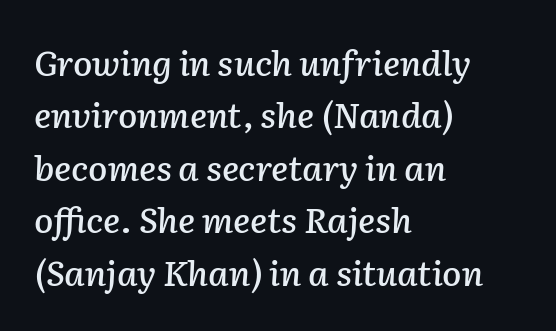
The image shows 35 px text type, italic (leaning right); set left-aligned, normal line spacing (1.5x), normal letter spacing, not underlined; low stroke contrast and a medium x-height.
